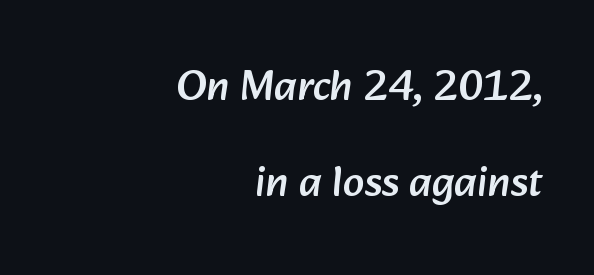
{"serif": "no", "width": "normal", "stroke_contrast": "low", "x_height": "medium", "monospaced": "no", "underline": "no", "align": "right", "line_spacing": "loose", "line_spacing_ratio": 2.24, "letter_spacing": "normal", "letter_spacing_em": 0.0, "glyph_px": 43}
